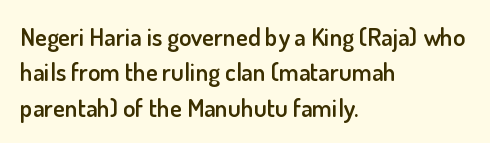
The image shows 25 px text type, upright; set left-aligned, normal line spacing (1.42x), normal letter spacing, not underlined.
